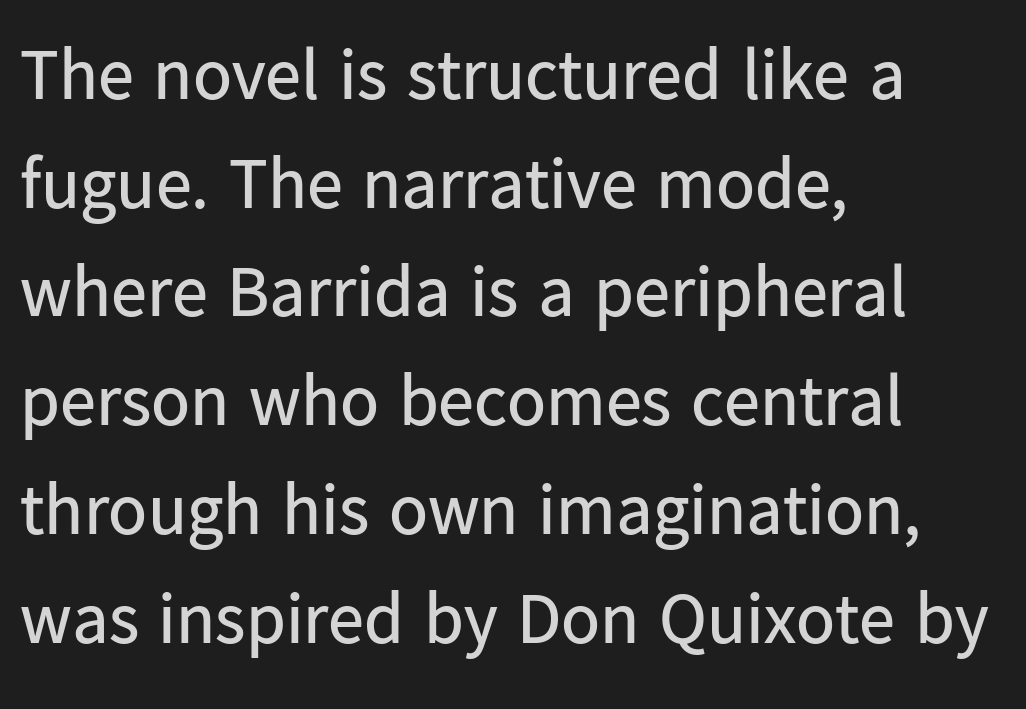
{"serif": "no", "italic": "no", "bold": "no", "weight": "regular", "width": "normal", "stroke_contrast": "low", "x_height": "medium", "monospaced": "no", "underline": "no", "align": "left", "line_spacing": "normal", "line_spacing_ratio": 1.51, "letter_spacing": "normal", "letter_spacing_em": 0.0, "glyph_px": 72}
